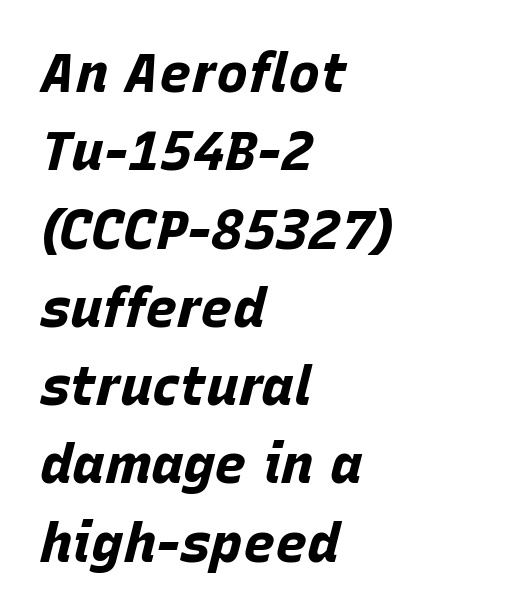
If you drew a line through each stem, it would be angled. The tracking reads as untouched default to a designer's eye. Reading down the column, the eye jumps a familiar distance to each next line. Descenders are the only things crossing below the line. You'd pick this weight for a headline — it's a proper bold. This sample is left-justified, so line endings fall wherever the words run out.
